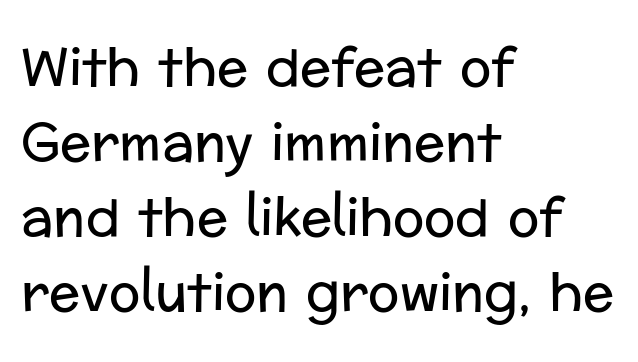
The text block is weighted toward the left margin, trailing off unevenly rightward. Check where the strokes stop: nothing finishes them off — pure sans. Spacing between characters is what you'd get straight out of the box. Reading down the column, the eye jumps a familiar distance to each next line.
